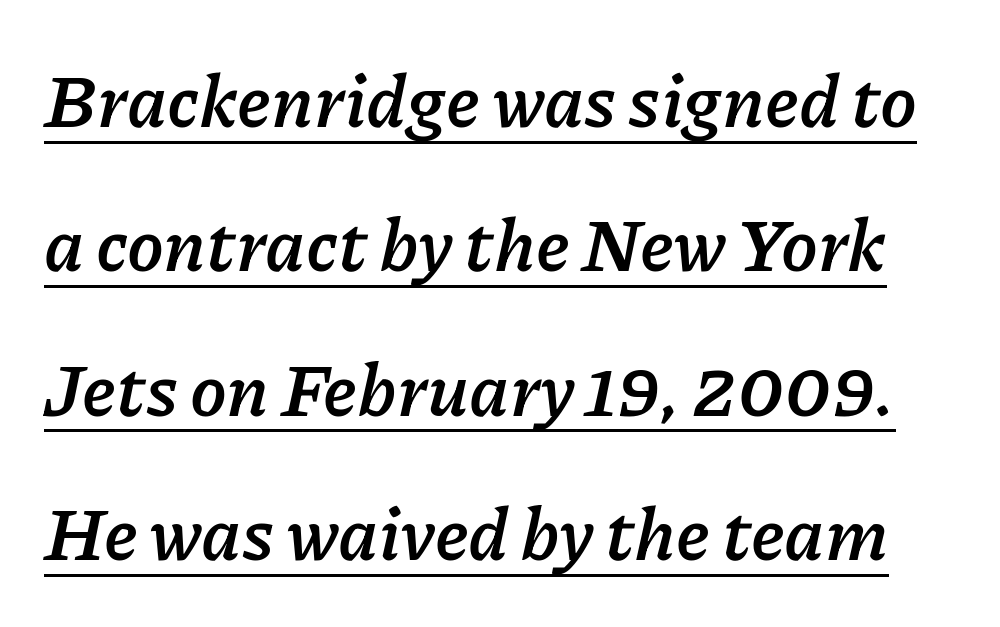
Q: Is the text bold? A: Yes.
Q: Is the text italic (slanted)? A: Yes, it leans right by about 11 degrees.
Q: Is the text underlined? A: Yes.
Q: Is the spacing between letters normal or unusually wide? A: Normal.
Q: Is the spacing between lines tight, normal or loose? A: Loose.
Q: Width (condensed, normal, or wide)? A: Normal.
Q: Stroke contrast? A: Low.
Q: x-height? A: Medium.
Q: Monospaced? A: No.
